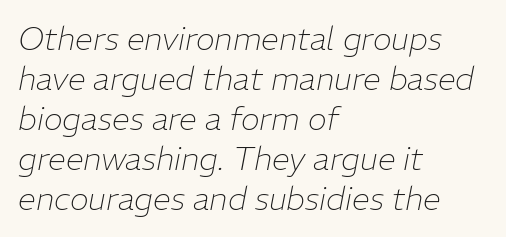
One-word summary of the alignment: left. Note the varied advance widths — an 'i' is clearly narrower than an 'm'. The block of text has a typical density, with ordinary space between rows. This sample uses plain, unmodified letter spacing. Yep, that's italic — everything's leaning. Descender tails drop into unmarked territory.
